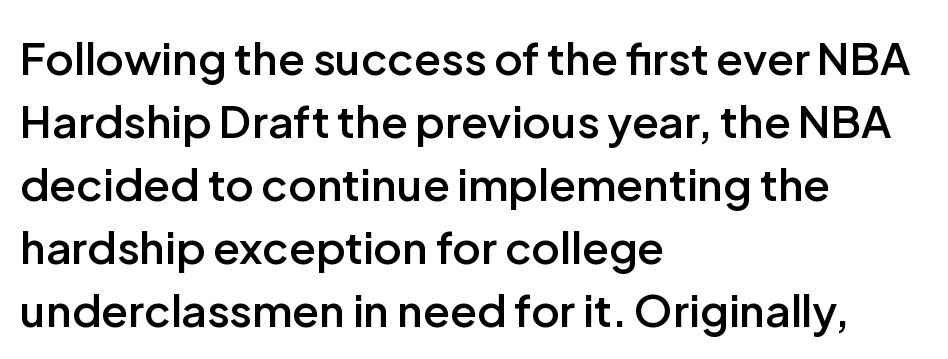
The image shows 44 px semibold sans-serif type, upright; set left-aligned, normal line spacing (1.43x), normal letter spacing, not underlined; low stroke contrast and a medium x-height.
